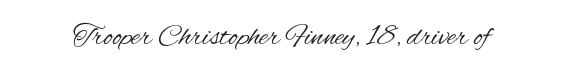
{"serif": "no", "bold": "no", "weight": "regular", "width": "condensed", "stroke_contrast": "medium", "x_height": "small", "monospaced": "no", "underline": "no", "letter_spacing": "normal", "letter_spacing_em": 0.0, "glyph_px": 30}
